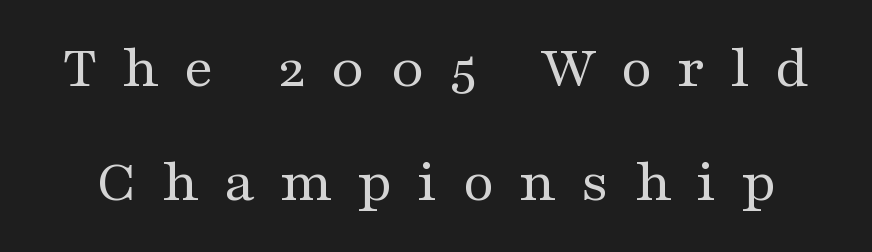
The image shows 61 px regular-weight, wide serif type, upright; set line spacing 1.87x, unusually wide letter spacing (+0.41 em), not underlined; medium stroke contrast and a medium x-height.
